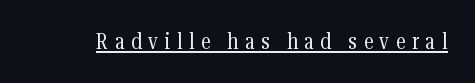
Q: Is the text bold? A: No.
Q: Is the text italic (slanted)? A: No, it is upright.
Q: Is the text underlined? A: Yes.
Q: Is the spacing between letters normal or unusually wide? A: Unusually wide.
